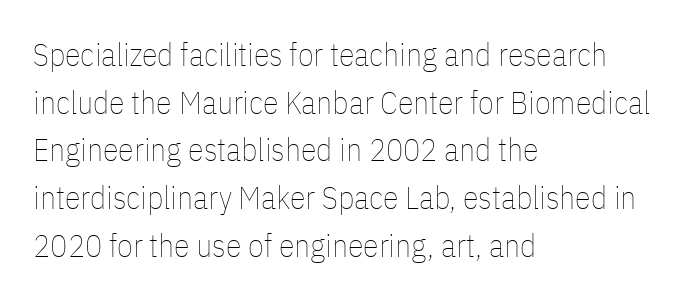
The axis of the letterforms is exactly vertical. Vertically, the passage feels balanced, rows spaced as you'd expect. One-word summary of the alignment: left. Honestly, the letter spacing is just normal — you wouldn't notice it. Type without underlining. This reads as an unemphasized weight, regular at the heaviest.
